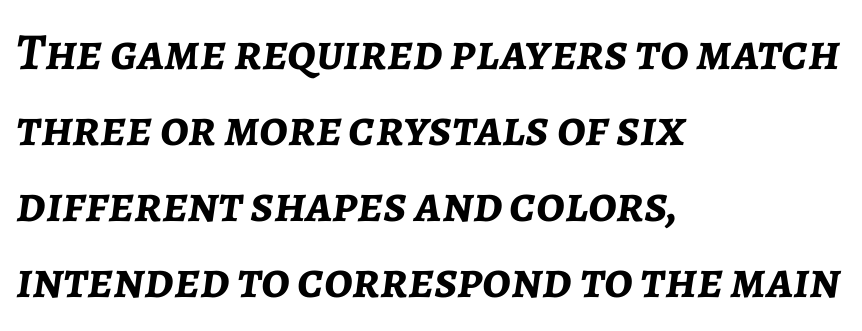
The image shows 52 px semibold type, italic (leaning right); set left-aligned, normal line spacing (1.46x), normal letter spacing, not underlined; low stroke contrast and a medium x-height.
